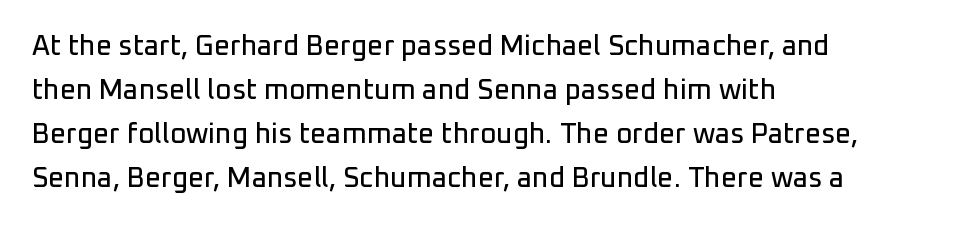
The image shows 28 px sans-serif type, upright; set left-aligned, normal line spacing (1.57x), normal letter spacing, not underlined; low stroke contrast and a medium x-height.
